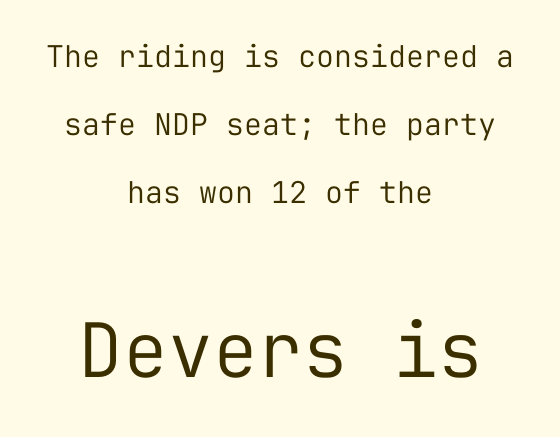
Q: Is the text bold? A: No.
Q: Is the text italic (slanted)? A: No, it is upright.
Q: Is the typeface a serif or a sans-serif typeface? A: Sans-serif.
Q: Is the text underlined? A: No.
Q: How is the paragraph aligned? A: Centered.
Q: Is the spacing between letters normal or unusually wide? A: Normal.
Q: Is the spacing between lines tight, normal or loose? A: Loose.
Q: Which block of text is set in a larger size, the first (top) or the second (bottom)? A: The second (bottom) one.
Q: Width (condensed, normal, or wide)? A: Normal.
Q: Stroke contrast? A: Low.
Q: x-height? A: Medium.
Q: Monospaced? A: Yes.
